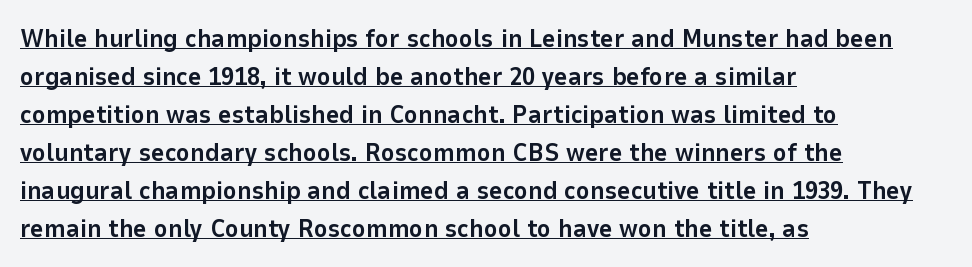
{"italic": "no", "bold": "yes", "underline": "yes", "align": "left", "line_spacing": "normal", "line_spacing_ratio": 1.46, "letter_spacing": "normal", "letter_spacing_em": 0.0, "glyph_px": 26}
